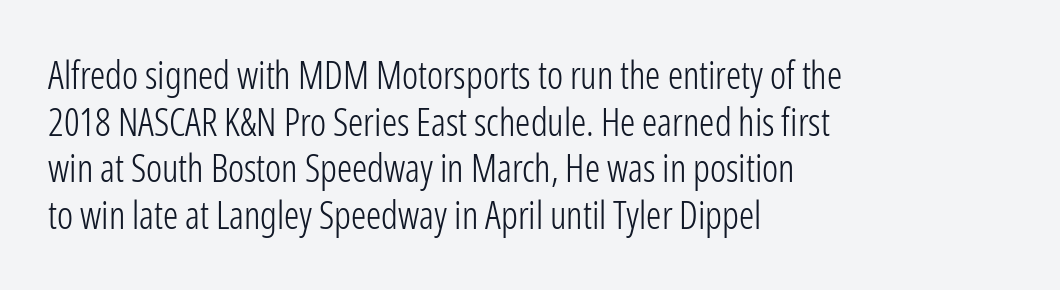
The string is rendered with underlining switched off. Alignment: flush left. Serif or sans? Sans — the stroke terminals are bare. Ascenders rise straight up at ninety degrees. No chunkiness to these letters — they're not bold.
